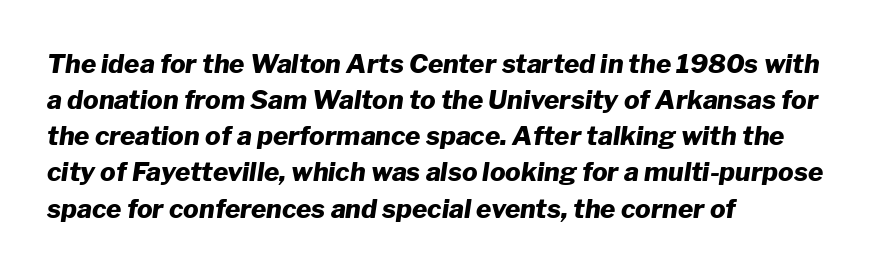
{"italic": "yes", "lean": "right", "slant_degrees": 8, "bold": "yes", "underline": "no", "align": "left", "line_spacing": "normal", "line_spacing_ratio": 1.39, "letter_spacing": "normal", "letter_spacing_em": 0.0, "glyph_px": 26}
